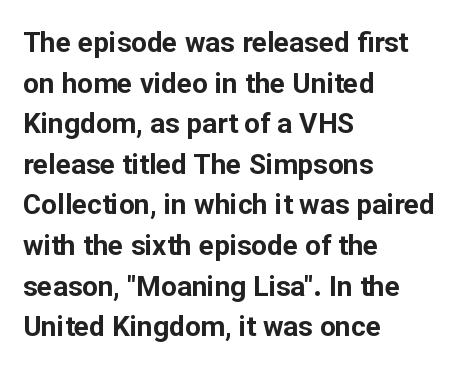
These lines are composed in type without serifs. Between one letter and the next there's only the usual sliver of space. A typesetter would call this proportional, since set widths differ per character. Regular leading. The strip under each line holds only bare page.
